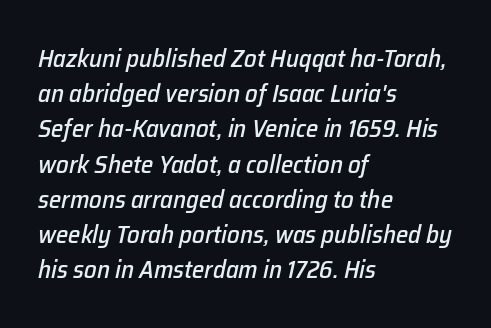
{"italic": "yes", "lean": "right", "slant_degrees": 12, "underline": "no", "align": "left", "line_spacing": "normal", "line_spacing_ratio": 1.41, "letter_spacing": "normal", "letter_spacing_em": 0.0, "glyph_px": 25}
